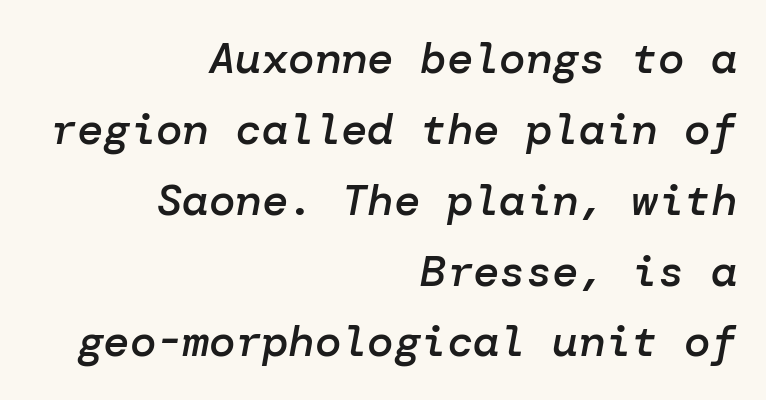
{"italic": "yes", "lean": "right", "slant_degrees": 10, "bold": "semi", "weight": "semibold", "width": "normal", "stroke_contrast": "low", "x_height": "medium", "underline": "no", "align": "right", "line_spacing": "normal", "line_spacing_ratio": 1.61, "letter_spacing": "normal", "letter_spacing_em": 0.0, "glyph_px": 44}
